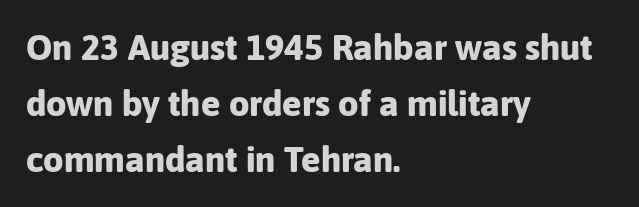
Q: Is the text bold? A: Yes.
Q: Is the text italic (slanted)? A: No, it is upright.
Q: Is the typeface a serif or a sans-serif typeface? A: Sans-serif.
Q: Is the text underlined? A: No.
Q: How is the paragraph aligned? A: Left-aligned.
Q: Is the spacing between letters normal or unusually wide? A: Normal.
Q: Is the spacing between lines tight, normal or loose? A: Normal.
Q: Width (condensed, normal, or wide)? A: Normal.
Q: Stroke contrast? A: Low.
Q: x-height? A: Medium.
Q: Monospaced? A: No.
